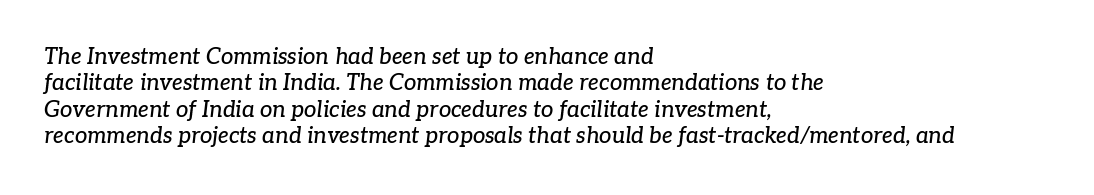
{"italic": "yes", "lean": "right", "slant_degrees": 7, "underline": "no", "align": "left", "line_spacing_ratio": 1.2, "letter_spacing": "normal", "letter_spacing_em": 0.0, "glyph_px": 22}
